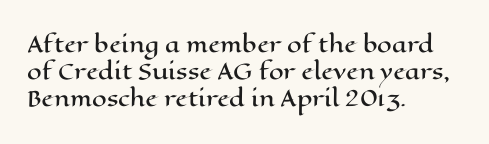
The letters stand straight up with perfectly vertical stems. Tracking here is standard; glyphs follow each other at the usual distance. Whoever set this chose a conventional vertical rhythm. The paragraph has a hard left edge and a soft right edge. Has an underline been added? It has not.
